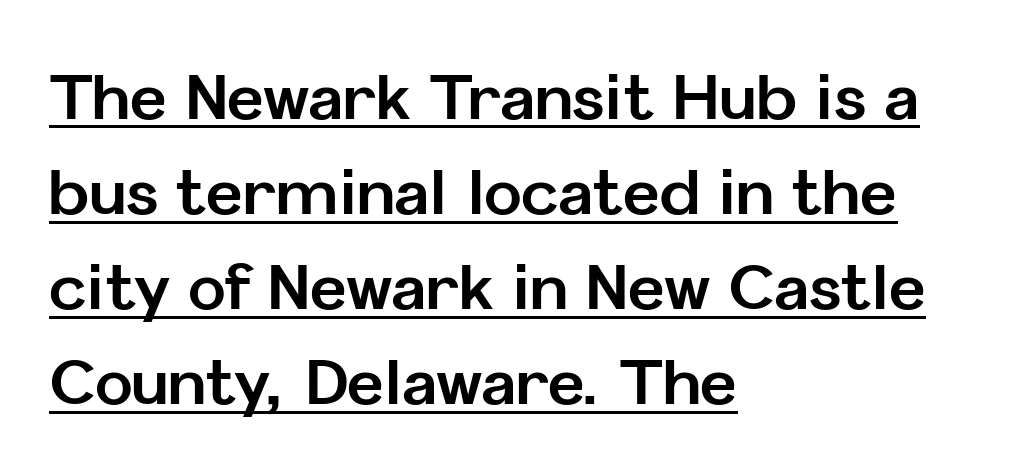
Q: Is the text bold? A: Yes.
Q: Is the text italic (slanted)? A: No, it is upright.
Q: Is the typeface a serif or a sans-serif typeface? A: Sans-serif.
Q: Is the text underlined? A: Yes.
Q: How is the paragraph aligned? A: Left-aligned.
Q: Is the spacing between letters normal or unusually wide? A: Normal.
Q: Is the spacing between lines tight, normal or loose? A: Normal.
Q: Width (condensed, normal, or wide)? A: Normal.
Q: Stroke contrast? A: Low.
Q: x-height? A: Medium.
Q: Monospaced? A: No.
